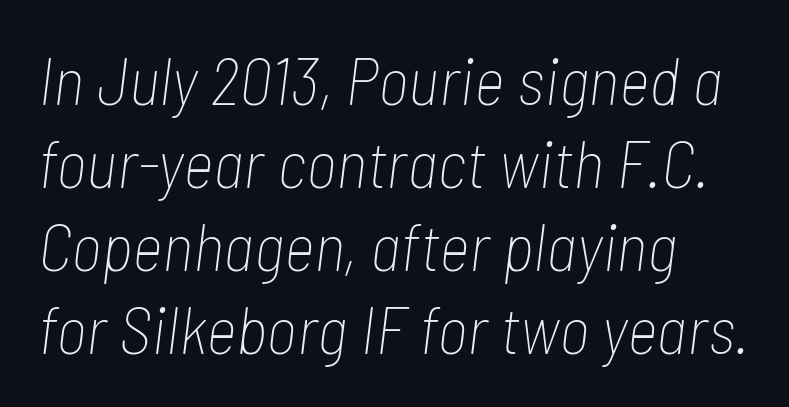
{"italic": "yes", "lean": "right", "slant_degrees": 7, "bold": "no", "weight": "thin", "width": "condensed", "stroke_contrast": "low", "x_height": "medium", "monospaced": "no", "underline": "no", "align": "left", "line_spacing_ratio": 1.24, "letter_spacing": "normal", "letter_spacing_em": 0.0, "glyph_px": 67}
